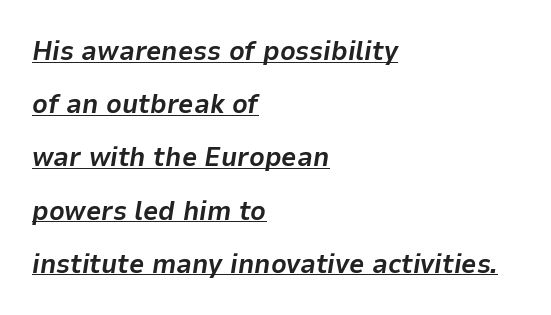
The image shows 27 px bold type, italic (leaning right); set left-aligned, loose line spacing (1.97x), normal letter spacing, underlined.
